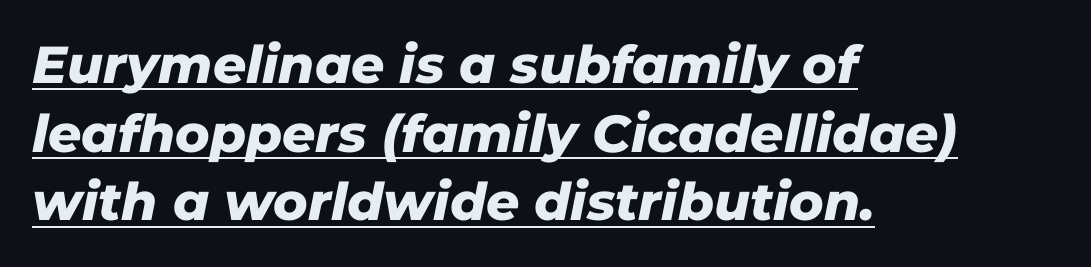
The image shows 52 px heavy type, italic (leaning right); set left-aligned, normal line spacing (1.32x), normal letter spacing, underlined; low stroke contrast and a medium x-height.
